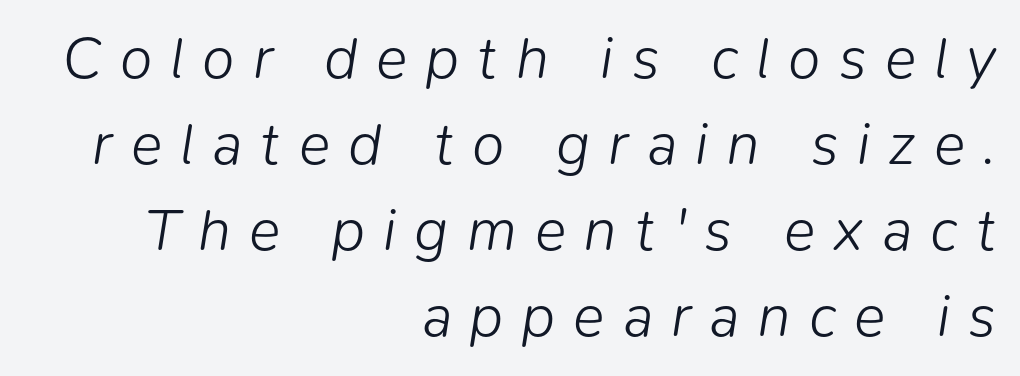
{"italic": "yes", "lean": "right", "slant_degrees": 9, "bold": "no", "weight": "light", "width": "normal", "stroke_contrast": "low", "x_height": "medium", "monospaced": "no", "underline": "no", "align": "right", "line_spacing": "normal", "line_spacing_ratio": 1.46, "letter_spacing": "wide", "letter_spacing_em": 0.31, "glyph_px": 59}
